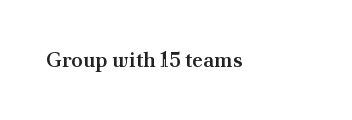
{"italic": "no", "bold": "semi", "underline": "no", "letter_spacing": "normal", "letter_spacing_em": 0.0, "glyph_px": 21}
